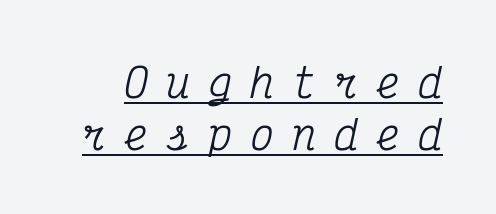
The image shows 40 px condensed serif type, italic (leaning right), monospaced; set normal line spacing (1.3x), unusually wide letter spacing (+0.45 em), underlined; medium stroke contrast and a medium x-height.
